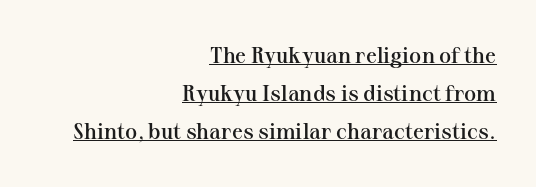
Heft: intermediate — a semibold. Upright lettering throughout. Default kerning and tracking; the words read as compact shapes. Underline: present. A flush-right, rag-left setting is used for this passage.
